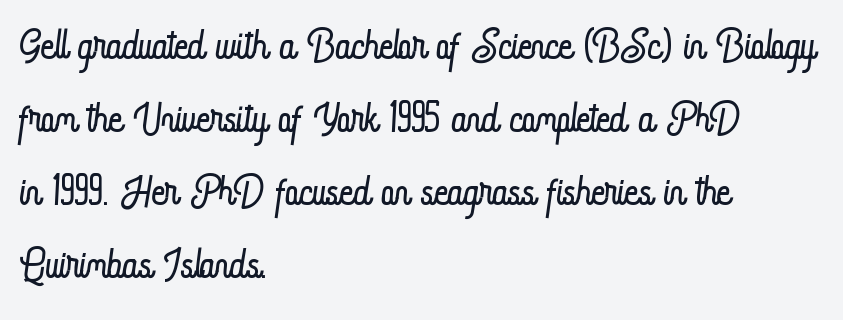
Q: Is the text bold? A: No.
Q: Is the text underlined? A: No.
Q: How is the paragraph aligned? A: Left-aligned.
Q: Is the spacing between letters normal or unusually wide? A: Normal.
Q: Width (condensed, normal, or wide)? A: Condensed.
Q: Stroke contrast? A: Low.
Q: x-height? A: Small.
Q: Monospaced? A: No.
